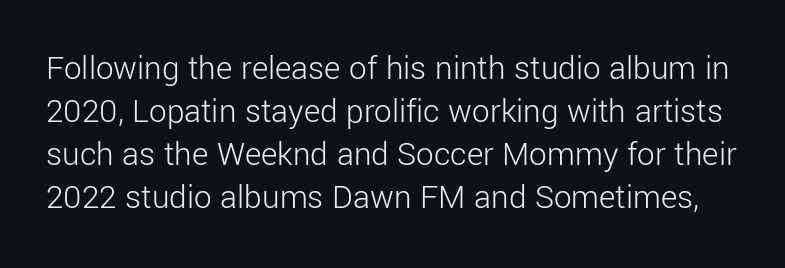
Q: Is the text bold? A: No.
Q: Is the text italic (slanted)? A: No, it is upright.
Q: Is the typeface a serif or a sans-serif typeface? A: Sans-serif.
Q: Is the text underlined? A: No.
Q: Is the spacing between letters normal or unusually wide? A: Normal.
Q: Width (condensed, normal, or wide)? A: Normal.
Q: Stroke contrast? A: Low.
Q: x-height? A: Medium.
Q: Monospaced? A: No.
